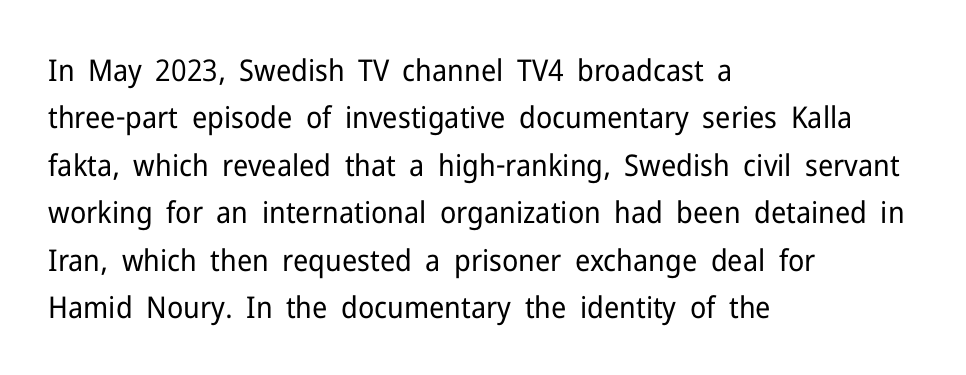
The image shows 30 px regular-weight sans-serif type, upright; set left-aligned, normal line spacing (1.58x), normal letter spacing, not underlined; low stroke contrast and a medium x-height.
